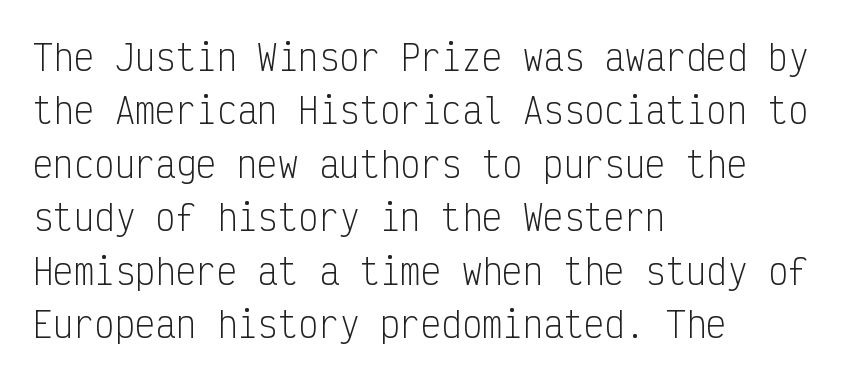
{"serif": "no", "italic": "no", "bold": "no", "weight": "light", "width": "condensed", "stroke_contrast": "low", "x_height": "medium", "monospaced": "yes", "underline": "no", "align": "left", "line_spacing": "normal", "line_spacing_ratio": 1.57, "letter_spacing": "normal", "letter_spacing_em": 0.0, "glyph_px": 34}
